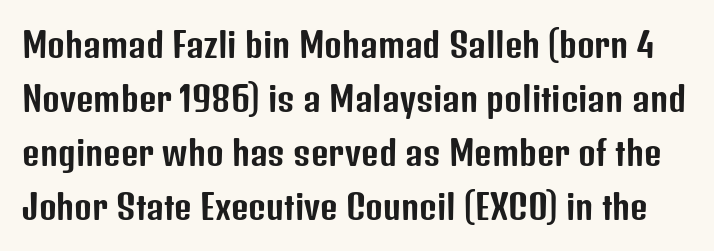
Honestly, the row spacing looks completely unremarkable. Caption: standard tracking, unaltered. The rendering uses natural spacing where letterforms have individual widths. Note: no serifs on the glyphs. Underline: absent. The typography opts for an upright posture over an oblique one.
